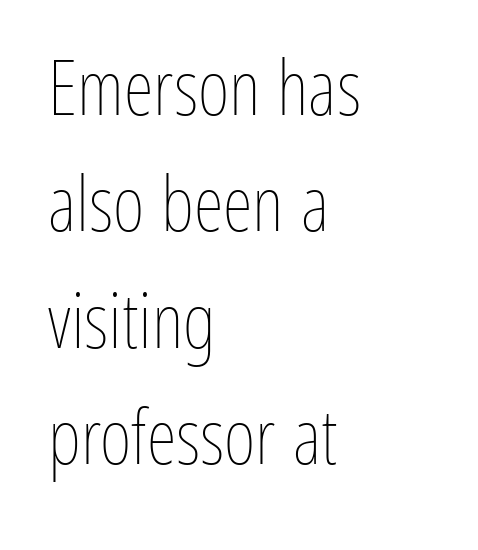
{"italic": "no", "bold": "no", "weight": "thin", "width": "condensed", "stroke_contrast": "low", "x_height": "medium", "monospaced": "no", "underline": "no", "align": "left", "line_spacing": "normal", "line_spacing_ratio": 1.51, "letter_spacing": "normal", "letter_spacing_em": 0.0, "glyph_px": 77}
